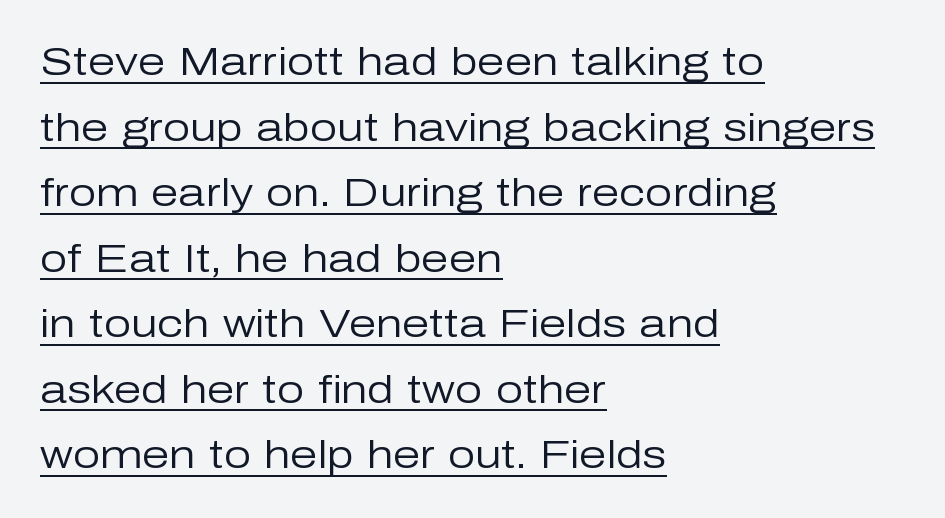
{"serif": "no", "italic": "no", "bold": "no", "weight": "regular", "width": "normal", "stroke_contrast": "low", "x_height": "medium", "monospaced": "no", "underline": "yes", "align": "left", "line_spacing": "normal", "line_spacing_ratio": 1.68, "letter_spacing": "normal", "letter_spacing_em": 0.0, "glyph_px": 39}
